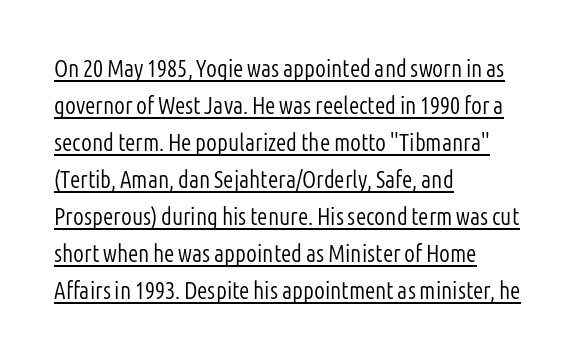
The image shows 24 px text type, upright; set left-aligned, normal line spacing (1.54x), normal letter spacing, underlined.
